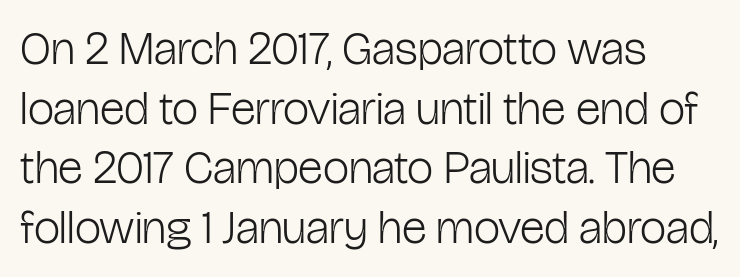
{"serif": "no", "italic": "no", "bold": "no", "weight": "light", "width": "condensed", "stroke_contrast": "low", "x_height": "medium", "monospaced": "no", "underline": "no", "align": "left", "line_spacing": "normal", "line_spacing_ratio": 1.27, "letter_spacing": "normal", "letter_spacing_em": 0.0, "glyph_px": 47}
